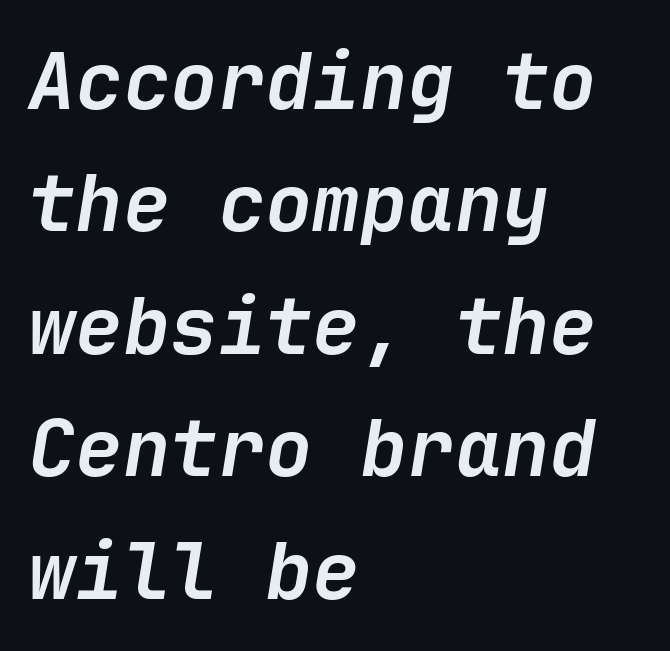
{"italic": "yes", "lean": "right", "slant_degrees": 9, "bold": "yes", "weight": "semibold", "width": "normal", "stroke_contrast": "low", "x_height": "medium", "underline": "no", "align": "left", "line_spacing": "normal", "line_spacing_ratio": 1.55, "letter_spacing": "normal", "letter_spacing_em": 0.0, "glyph_px": 79}
